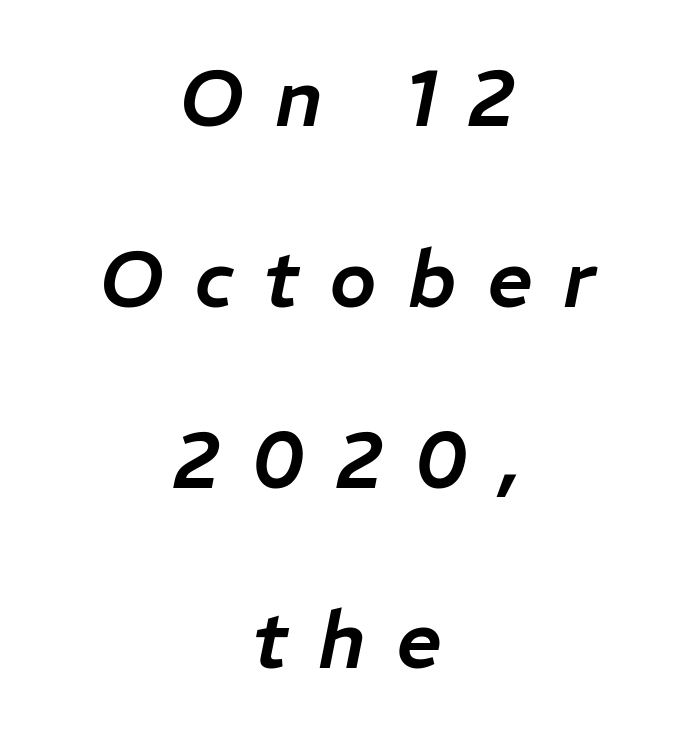
The zone under the glyphs is completely vacant. Horizontally, the lines are justified to the midpoint only. The type is letterspaced generously, with wide tracking. The letters advance in unequal steps, a hallmark of proportional type. The font's italic variant was chosen for this text. Summary of vertical rhythm: relaxed, with wide interline spacing.
